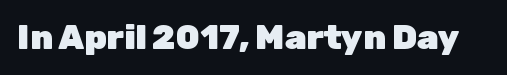
The image shows 34 px heavy sans-serif type, upright; set normal letter spacing, not underlined; low stroke contrast and a medium x-height.
